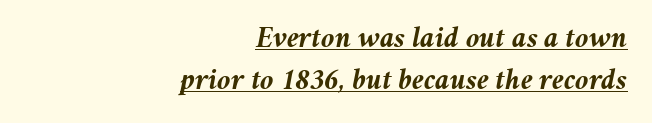
The image shows 30 px semibold type, italic (leaning right); set right-aligned, normal line spacing (1.39x), normal letter spacing, underlined; medium stroke contrast and a medium x-height.
